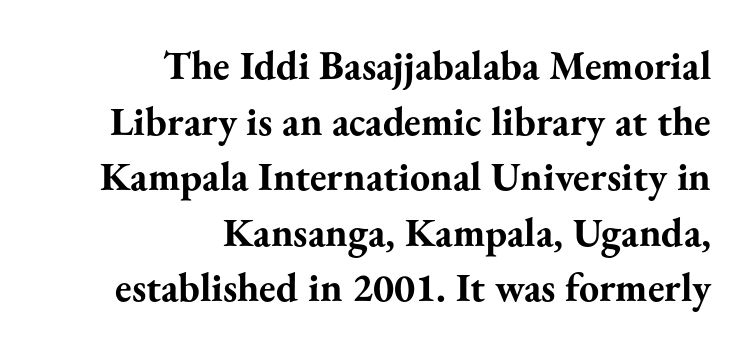
Q: Is the text bold? A: Yes.
Q: Is the text italic (slanted)? A: No, it is upright.
Q: Is the typeface a serif or a sans-serif typeface? A: Serif.
Q: Is the text underlined? A: No.
Q: How is the paragraph aligned? A: Right-aligned.
Q: Is the spacing between letters normal or unusually wide? A: Normal.
Q: Is the spacing between lines tight, normal or loose? A: Normal.
Q: Width (condensed, normal, or wide)? A: Normal.
Q: Stroke contrast? A: Medium.
Q: x-height? A: Small.
Q: Monospaced? A: No.
